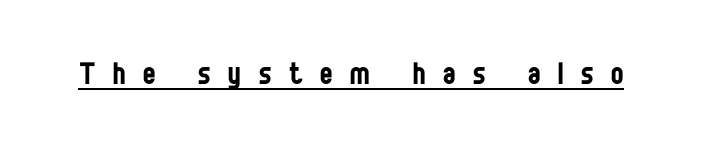
Does a line run under the words? Yes, clearly. What stands out about the letter spacing? Its width — letters are far apart. The characters are drawn with everyday or finer stroke widths. A roman cut, with each character standing at attention. This sample has the flowing, uneven cadence of proportional lettering.
